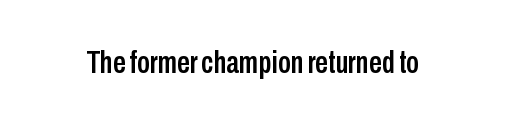
Q: Is the text italic (slanted)? A: No, it is upright.
Q: Is the typeface a serif or a sans-serif typeface? A: Sans-serif.
Q: Is the text underlined? A: No.
Q: Is the spacing between letters normal or unusually wide? A: Normal.
Q: Width (condensed, normal, or wide)? A: Condensed.
Q: Stroke contrast? A: Low.
Q: x-height? A: Medium.
Q: Monospaced? A: No.
